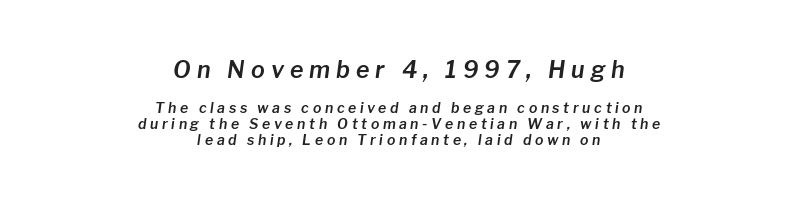
The image shows 23 px text type, italic (leaning right); set centered, tight line spacing (1.13x), unusually wide letter spacing (+0.26 em), not underlined; the first (top) block is 1.64x larger.
